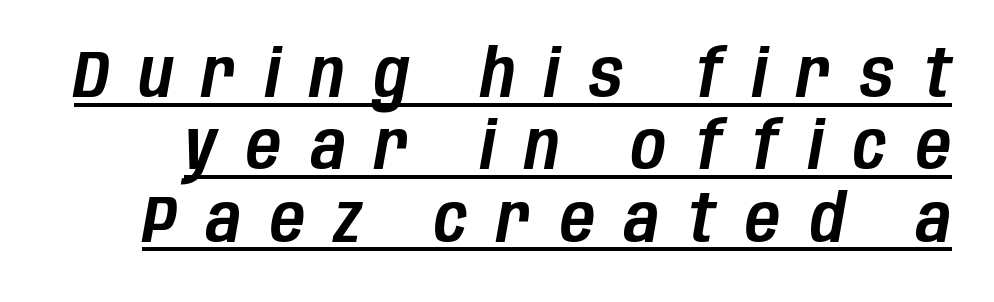
The image shows 67 px condensed type, italic (leaning right); set tight line spacing (1.08x), unusually wide letter spacing (+0.44 em), underlined; low stroke contrast and a large x-height.
